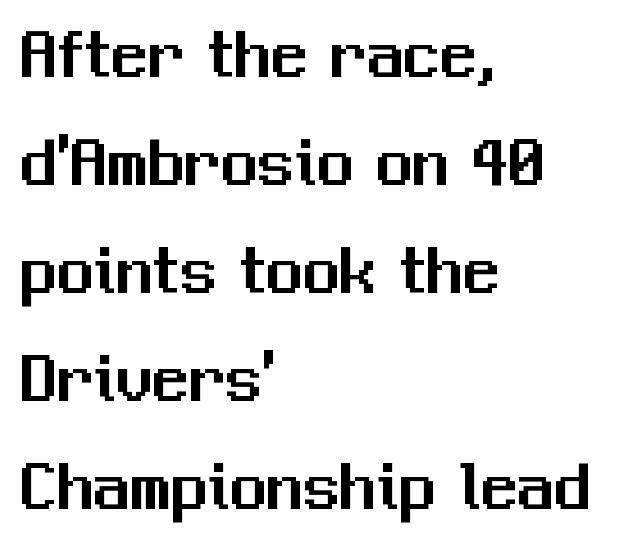
Do the letters lean? They stand straight. How are the letters spaced? Ordinarily, with no added tracking. Quick note: underline off. The designer left line spacing at the default.
